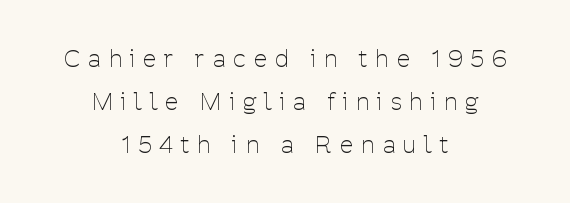
Q: Is the text bold? A: No.
Q: Is the text italic (slanted)? A: No, it is upright.
Q: Is the text underlined? A: No.
Q: How is the paragraph aligned? A: Centered.
Q: Is the spacing between letters normal or unusually wide? A: Unusually wide.
